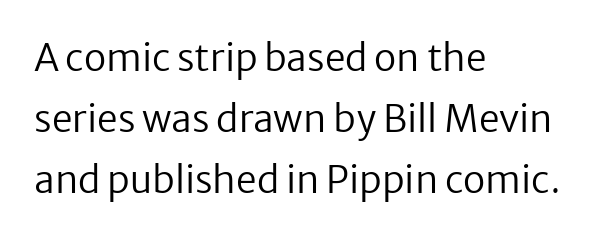
The image shows 37 px regular-weight sans-serif type, upright; set left-aligned, normal line spacing (1.65x), normal letter spacing, not underlined; low stroke contrast and a medium x-height.
